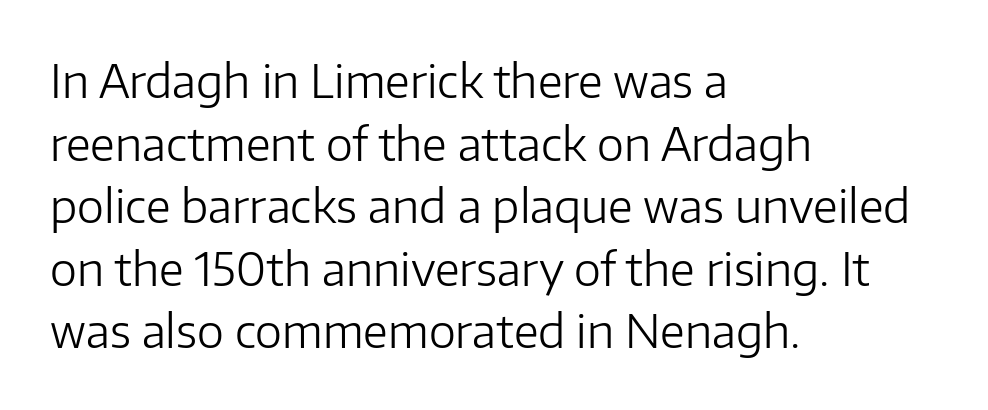
{"serif": "no", "italic": "no", "bold": "no", "weight": "light", "width": "normal", "stroke_contrast": "low", "x_height": "medium", "monospaced": "no", "underline": "no", "align": "left", "line_spacing": "normal", "line_spacing_ratio": 1.36, "letter_spacing": "normal", "letter_spacing_em": 0.0, "glyph_px": 46}
